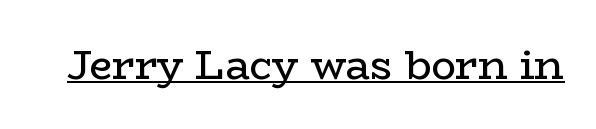
The image shows 41 px regular-weight, wide serif type, upright; set normal letter spacing, underlined; low stroke contrast and a medium x-height.
